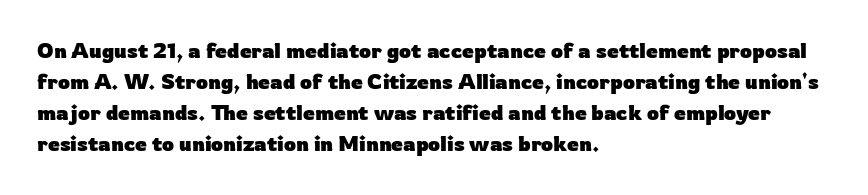
These lines keep a tight, regular rhythm from letter to letter. The typesetting leans heavy: a genuine bold. Line beginnings align vertically; line endings do not. If you drew a line through each stem, it would be perfectly vertical. Letters rest on an invisible, unmarked baseline.
